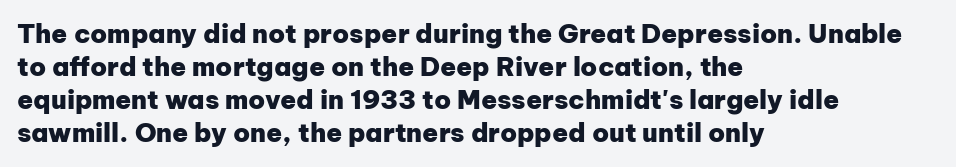
The image shows 26 px bold type, upright; set left-aligned, normal line spacing (1.27x), normal letter spacing, not underlined.
